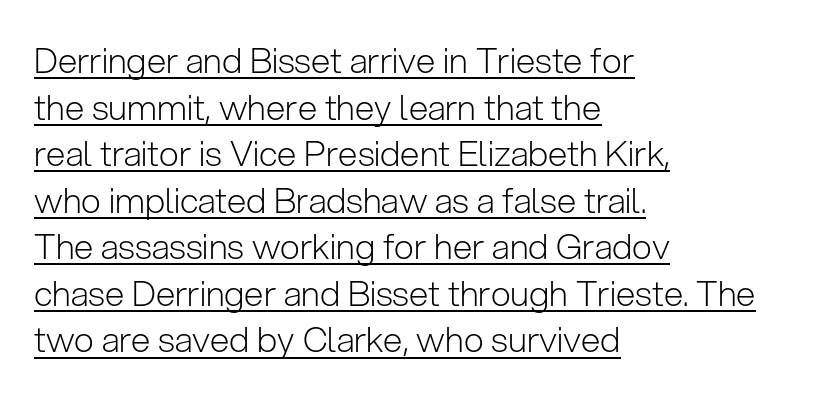
Q: Is the text bold? A: No.
Q: Is the text italic (slanted)? A: No, it is upright.
Q: Is the typeface a serif or a sans-serif typeface? A: Sans-serif.
Q: Is the text underlined? A: Yes.
Q: How is the paragraph aligned? A: Left-aligned.
Q: Is the spacing between letters normal or unusually wide? A: Normal.
Q: Is the spacing between lines tight, normal or loose? A: Normal.
Q: Width (condensed, normal, or wide)? A: Normal.
Q: Stroke contrast? A: Low.
Q: x-height? A: Medium.
Q: Monospaced? A: No.
